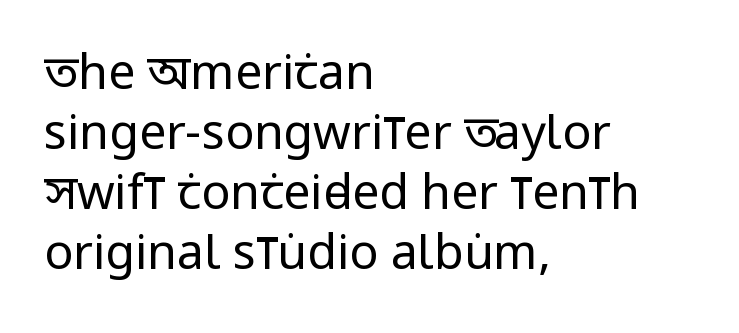
Successive baselines arrive at the customary interval. Each row of text sits above clean, open space. Nope, not italic — everything's standing straight. The rendering uses natural spacing where letterforms have individual widths. Examine the stroke ends and you'll find no serifs.
